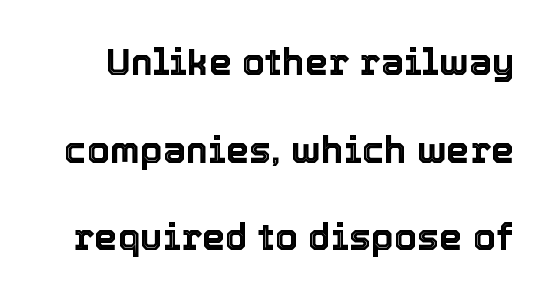
Glance below the letters and you will spot only blank space. What stands out about the letter spacing? Nothing — it is the standard amount. The letters stand upright; this is a roman face. Vertically, the passage feels expansive, rows floating well apart. Proportional: the letters do not fall into vertical columns.
